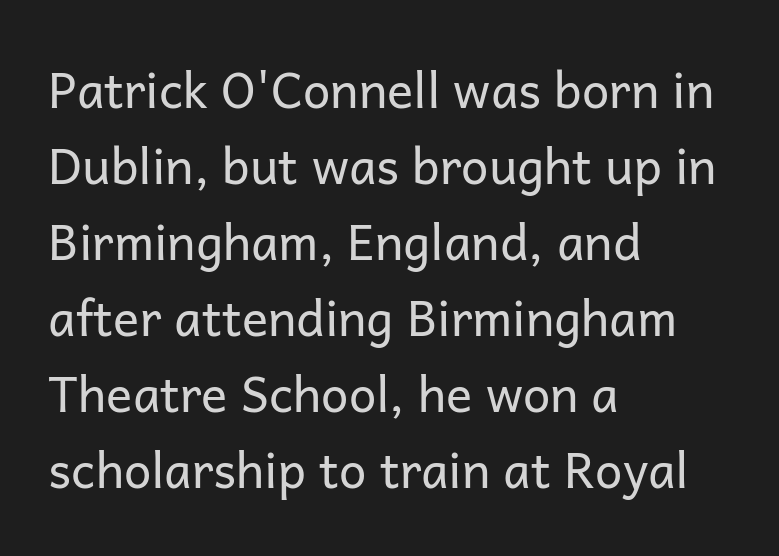
Honestly, the letter spacing is just normal — you wouldn't notice it. Tall strokes in this sample are plumb rather than angled. The face used here is a sans, in the tradition of grotesques and geometrics. The strip under each line holds only bare page. In CSS terms this would be text-align: left. Proportional: the letters do not fall into vertical columns.
